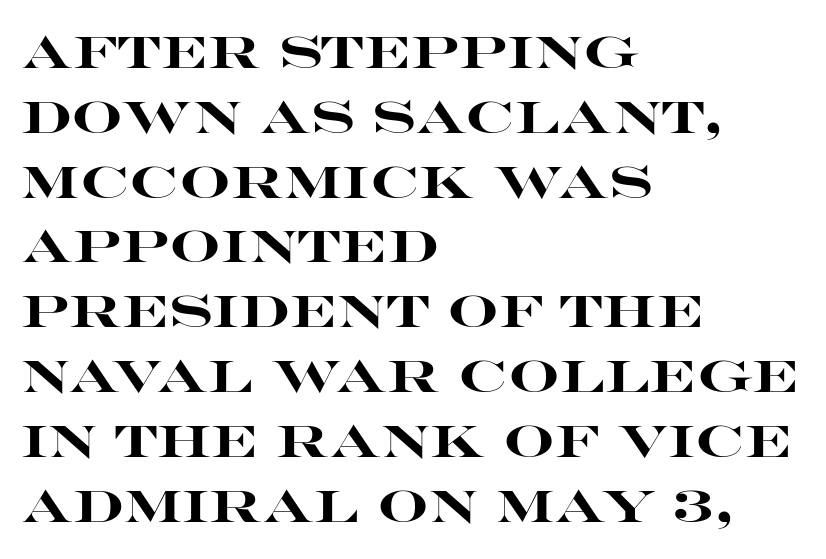
Q: Is the text bold? A: Yes.
Q: Is the text italic (slanted)? A: No, it is upright.
Q: Is the typeface a serif or a sans-serif typeface? A: Serif.
Q: Is the text underlined? A: No.
Q: How is the paragraph aligned? A: Left-aligned.
Q: Is the spacing between letters normal or unusually wide? A: Normal.
Q: Is the spacing between lines tight, normal or loose? A: Normal.
Q: Width (condensed, normal, or wide)? A: Wide.
Q: Stroke contrast? A: High.
Q: x-height? A: Large.
Q: Monospaced? A: No.
